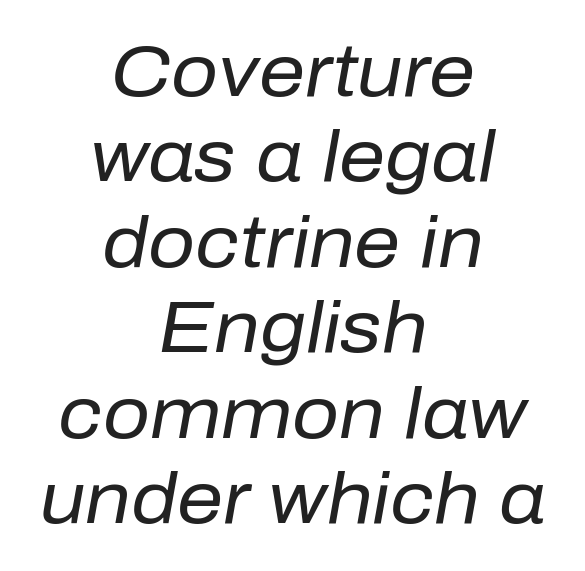
{"italic": "yes", "lean": "right", "slant_degrees": 10, "bold": "no", "weight": "regular", "width": "normal", "stroke_contrast": "low", "x_height": "medium", "monospaced": "no", "underline": "no", "align": "center", "line_spacing_ratio": 1.17, "letter_spacing": "normal", "letter_spacing_em": 0.0, "glyph_px": 73}
